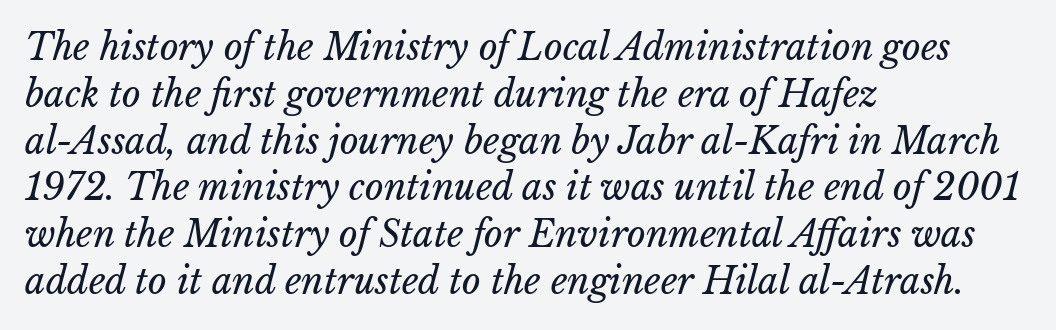
The image shows 36 px regular-weight type, italic (leaning right); set left-aligned, normal line spacing (1.3x), normal letter spacing, not underlined; low stroke contrast and a medium x-height.
